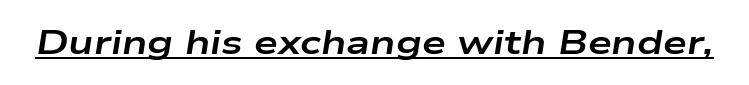
{"italic": "yes", "lean": "right", "slant_degrees": 9, "bold": "yes", "weight": "bold", "width": "wide", "stroke_contrast": "low", "x_height": "medium", "monospaced": "no", "underline": "yes", "letter_spacing": "normal", "letter_spacing_em": 0.0, "glyph_px": 34}
